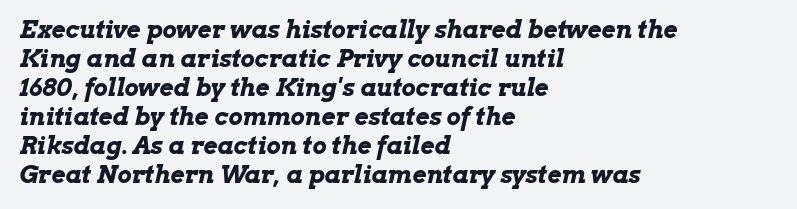
Every row of glyphs begins at an identical x-position on the left. The letters sit at their default tracking, neither squeezed nor spread. Emphasis-style slanted type is in use. Look at the stroke-to-counter ratio: heavy, a bold. The specimen omits any rule beneath the text block's lines.
